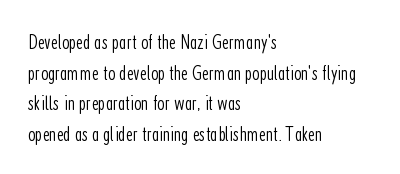
{"italic": "no", "bold": "no", "underline": "no", "align": "left", "line_spacing": "normal", "line_spacing_ratio": 1.46, "letter_spacing": "normal", "letter_spacing_em": 0.0, "glyph_px": 21}
